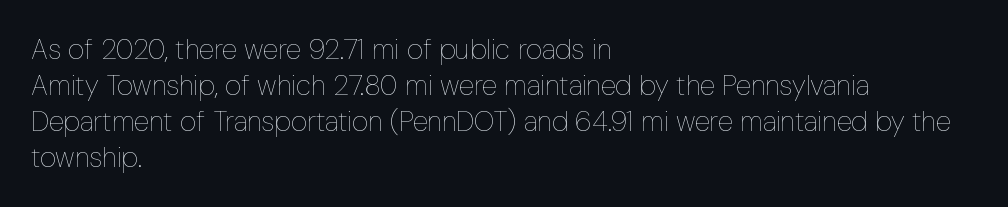
Q: Is the text bold? A: No.
Q: Is the text italic (slanted)? A: No, it is upright.
Q: Is the text underlined? A: No.
Q: How is the paragraph aligned? A: Left-aligned.
Q: Is the spacing between letters normal or unusually wide? A: Normal.
Q: Is the spacing between lines tight, normal or loose? A: Normal.
Q: Width (condensed, normal, or wide)? A: Condensed.
Q: Stroke contrast? A: Low.
Q: x-height? A: Medium.
Q: Monospaced? A: No.
